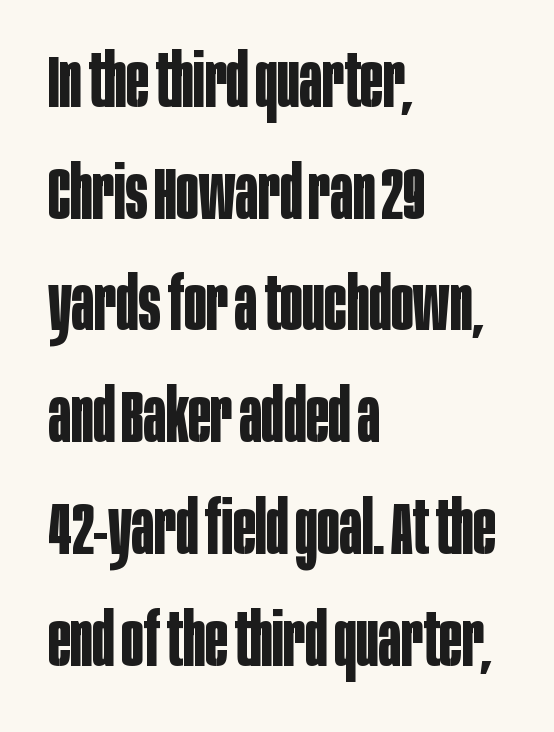
{"serif": "no", "italic": "no", "bold": "yes", "weight": "bold", "width": "condensed", "stroke_contrast": "low", "x_height": "large", "monospaced": "no", "underline": "no", "align": "left", "line_spacing": "normal", "line_spacing_ratio": 1.51, "letter_spacing": "normal", "letter_spacing_em": 0.0, "glyph_px": 74}
